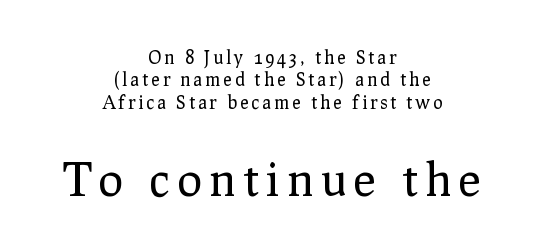
{"serif": "yes", "italic": "no", "bold": "no", "weight": "regular", "width": "normal", "stroke_contrast": "low", "x_height": "medium", "monospaced": "no", "underline": "no", "align": "center", "line_spacing": "normal", "line_spacing_ratio": 1.25, "larger_block": "second", "size_ratio": 2.56, "glyph_px": 46}
